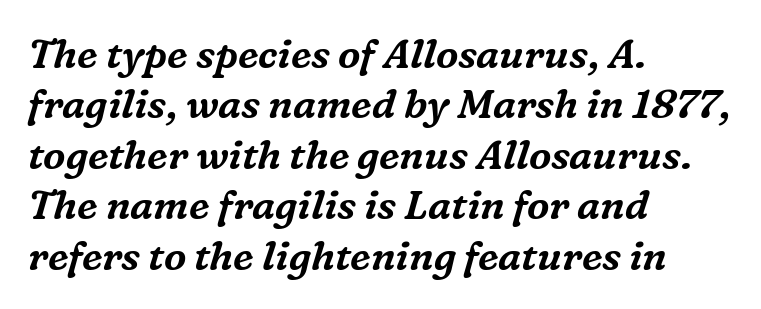
Q: Is the text italic (slanted)? A: Yes, it leans right by about 16 degrees.
Q: Is the typeface a serif or a sans-serif typeface? A: Serif.
Q: Is the text underlined? A: No.
Q: How is the paragraph aligned? A: Left-aligned.
Q: Is the spacing between letters normal or unusually wide? A: Normal.
Q: Is the spacing between lines tight, normal or loose? A: Normal.
Q: Width (condensed, normal, or wide)? A: Normal.
Q: Stroke contrast? A: Medium.
Q: x-height? A: Medium.
Q: Monospaced? A: No.
